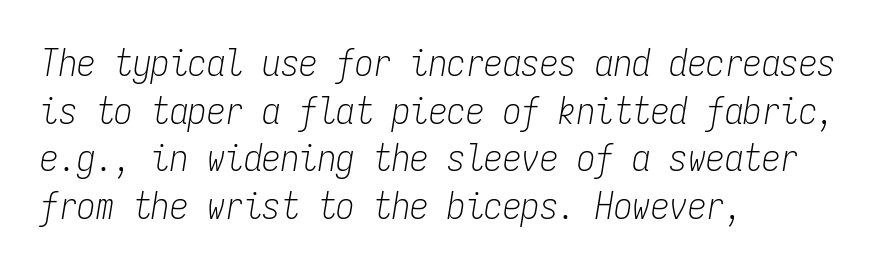
The weight would be labelled regular, book, light, or lighter still. Underline: absent. How are the letters spaced? Ordinarily, with no added tracking. Each letter, wide or thin by design, is forced into the same width here. Every character sits at an angle, as italics do. The lines sit at an ordinary, default distance from one another.
